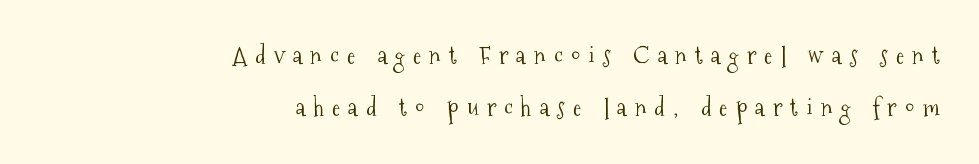
Q: Is the text bold? A: No.
Q: Is the text italic (slanted)? A: No, it is upright.
Q: Is the text underlined? A: No.
Q: How is the paragraph aligned? A: Right-aligned.
Q: Is the spacing between letters normal or unusually wide? A: Unusually wide.
Q: Is the spacing between lines tight, normal or loose? A: Loose.
